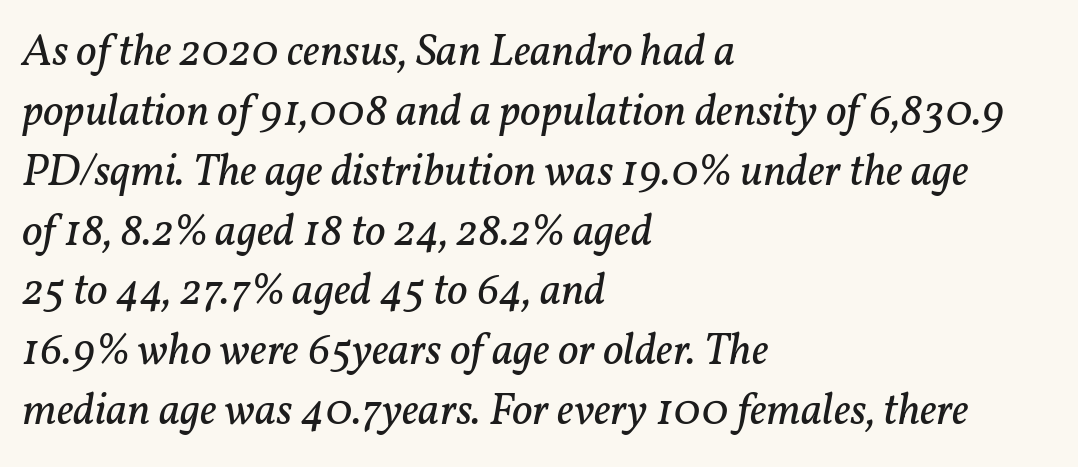
Q: Is the text bold? A: No.
Q: Is the text italic (slanted)? A: Yes, it leans right by about 11 degrees.
Q: Is the typeface a serif or a sans-serif typeface? A: Serif.
Q: Is the text underlined? A: No.
Q: How is the paragraph aligned? A: Left-aligned.
Q: Is the spacing between letters normal or unusually wide? A: Normal.
Q: Is the spacing between lines tight, normal or loose? A: Normal.
Q: Width (condensed, normal, or wide)? A: Normal.
Q: Stroke contrast? A: Low.
Q: x-height? A: Medium.
Q: Monospaced? A: No.
